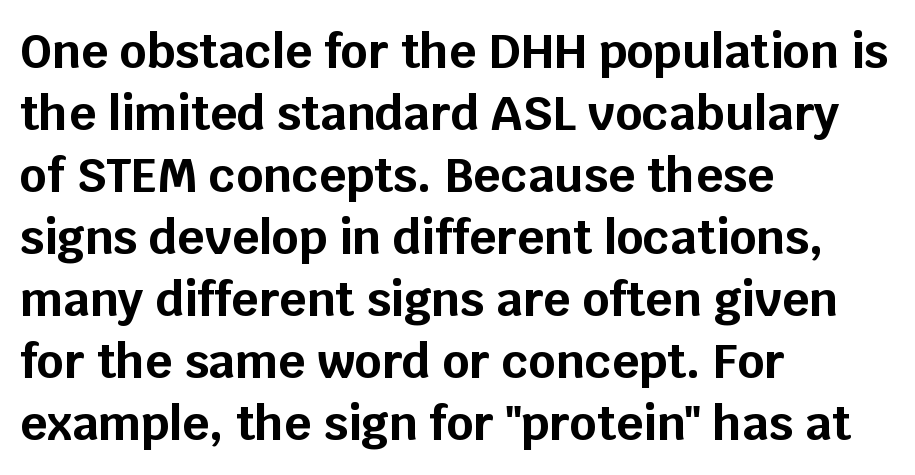
The image shows 47 px bold sans-serif type, upright; set left-aligned, normal line spacing (1.32x), normal letter spacing, not underlined; low stroke contrast and a large x-height.
